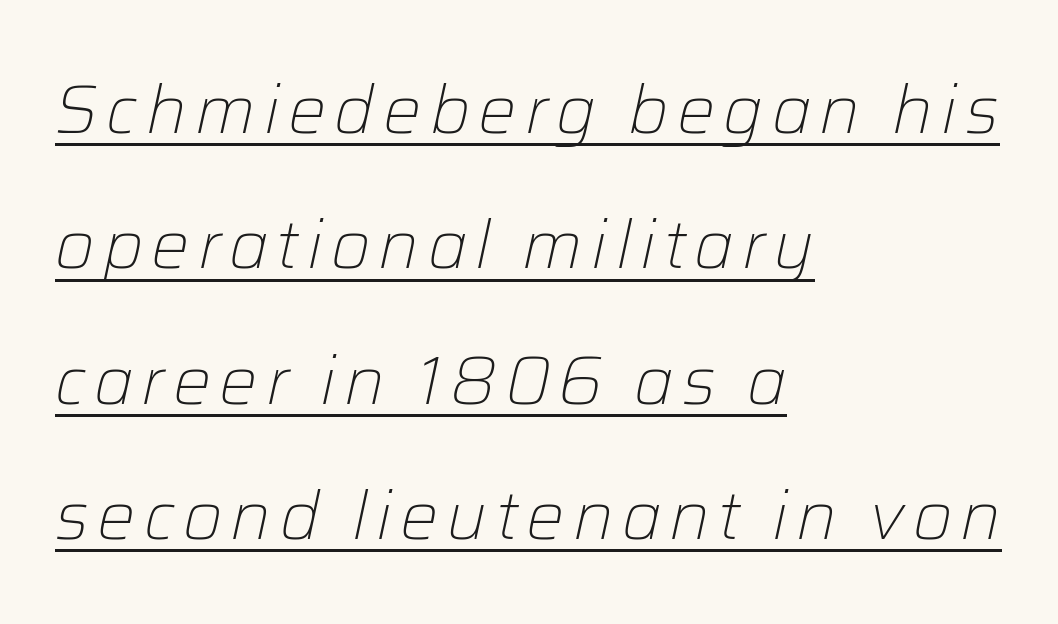
The image shows 68 px light type, italic (leaning right); set left-aligned, loose line spacing (1.99x), underlined; low stroke contrast and a medium x-height.
